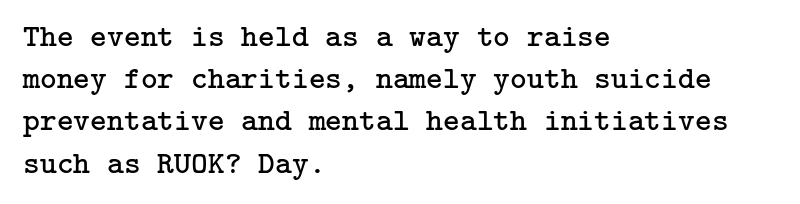
{"serif": "yes", "italic": "no", "bold": "no", "weight": "regular", "width": "normal", "stroke_contrast": "low", "x_height": "medium", "underline": "no", "align": "left", "line_spacing": "normal", "line_spacing_ratio": 1.32, "letter_spacing": "normal", "letter_spacing_em": 0.0, "glyph_px": 32}
